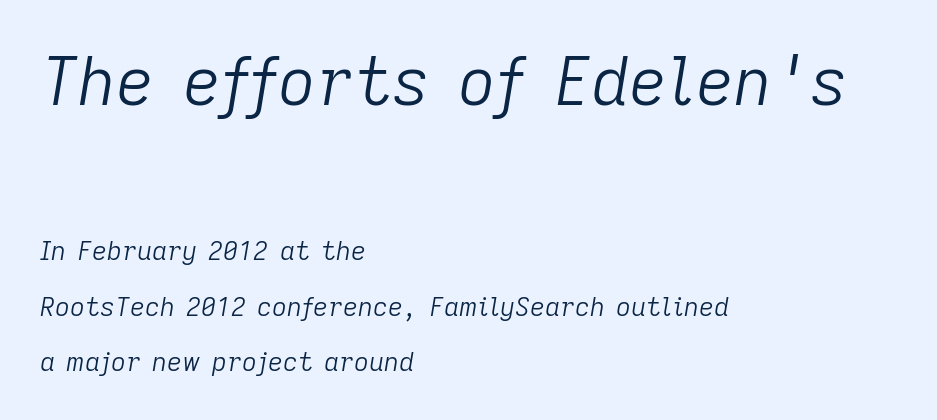
{"italic": "yes", "lean": "right", "slant_degrees": 9, "bold": "no", "weight": "light", "width": "normal", "stroke_contrast": "low", "x_height": "medium", "monospaced": "no", "underline": "no", "align": "left", "line_spacing": "loose", "line_spacing_ratio": 2.14, "letter_spacing": "normal", "letter_spacing_em": 0.0, "larger_block": "first", "size_ratio": 2.54, "glyph_px": 66}
